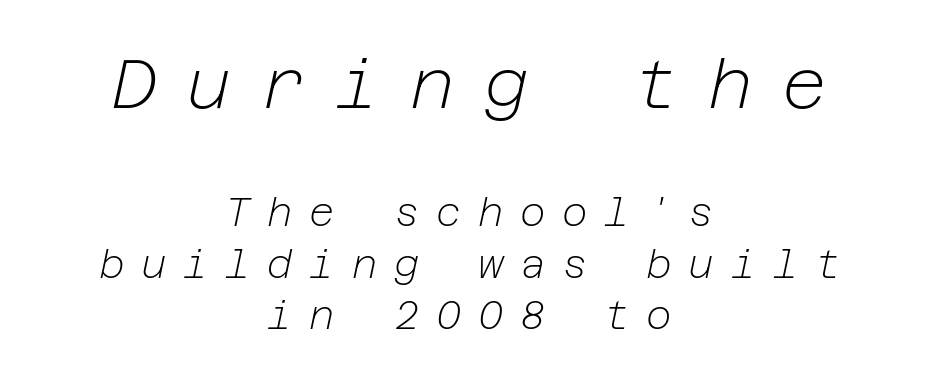
{"italic": "yes", "lean": "right", "slant_degrees": 12, "bold": "no", "weight": "light", "width": "normal", "stroke_contrast": "low", "x_height": "medium", "underline": "no", "align": "center", "line_spacing": "normal", "line_spacing_ratio": 1.32, "letter_spacing": "wide", "letter_spacing_em": 0.43, "larger_block": "first", "size_ratio": 1.77, "glyph_px": 69}
